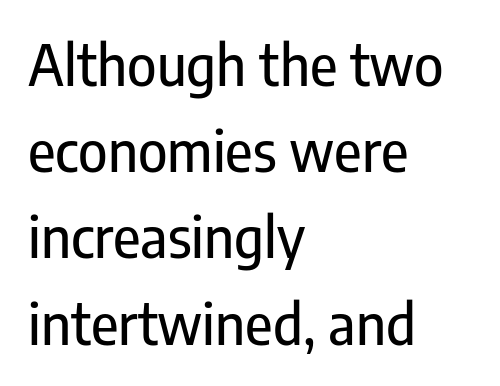
The image shows 56 px condensed sans-serif type, upright; set left-aligned, normal line spacing (1.54x), normal letter spacing, not underlined; low stroke contrast and a medium x-height.
